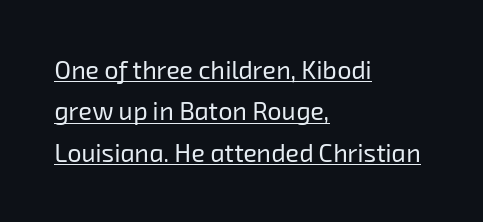
Q: Is the text bold? A: No.
Q: Is the text underlined? A: Yes.
Q: How is the paragraph aligned? A: Left-aligned.
Q: Is the spacing between letters normal or unusually wide? A: Normal.
Q: Is the spacing between lines tight, normal or loose? A: Normal.
